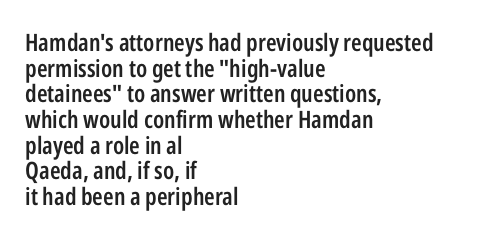
{"italic": "no", "bold": "semi", "underline": "no", "align": "left", "line_spacing": "tight", "line_spacing_ratio": 1.07, "letter_spacing": "normal", "letter_spacing_em": 0.0, "glyph_px": 24}
